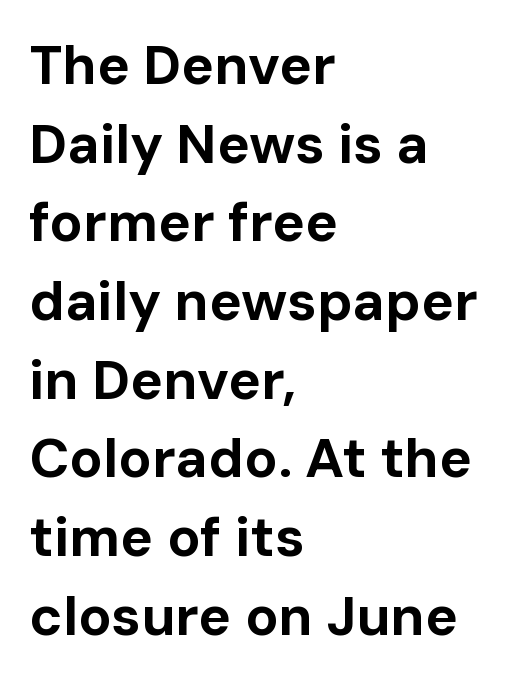
The gaps between neighbouring characters are ordinary and unremarkable. Posture: vertical. Short and long lines alike share a common starting point at left. The string is rendered with underlining switched off.
